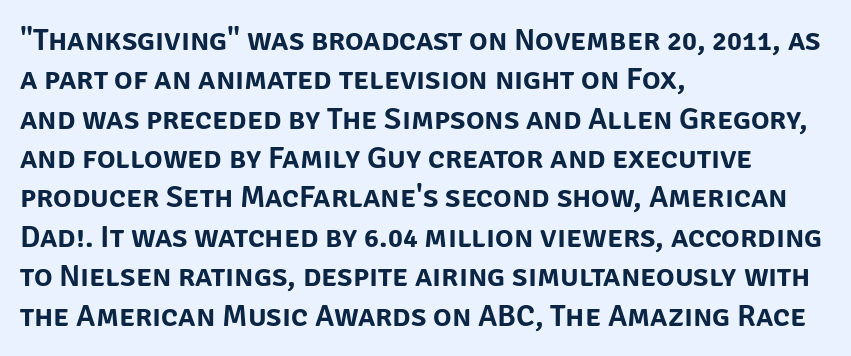
{"serif": "no", "italic": "no", "width": "normal", "stroke_contrast": "low", "x_height": "large", "monospaced": "no", "underline": "no", "align": "left", "line_spacing": "normal", "line_spacing_ratio": 1.27, "letter_spacing": "normal", "letter_spacing_em": 0.0, "glyph_px": 31}
